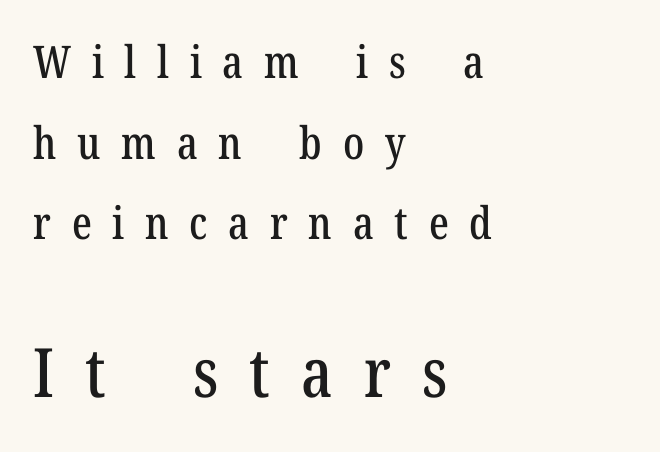
This sample uses expanded letter spacing, leaving extra air between glyphs. What kind of face is this? One with serifs. Quick note: not italic, upright. The designer gave the closing block more size than the opening block. Only glyphs here, with clear space below each row.
